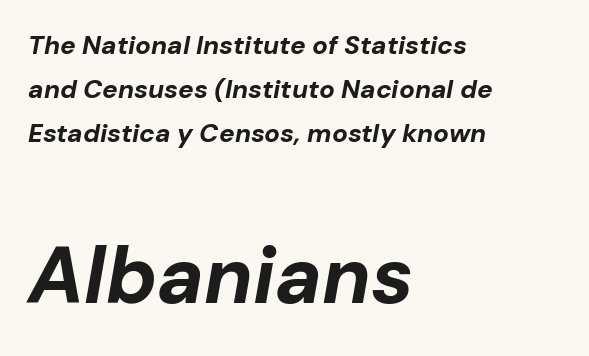
The passage shown stacks its lines at a standard gap. Unmarked baselines from the first word to the last. Varying glyph widths throughout — classic text-font behaviour. Each word holds together tightly as a unit, with standard inter-letter gaps. Pretty heavy lettering here — definitely bold.
